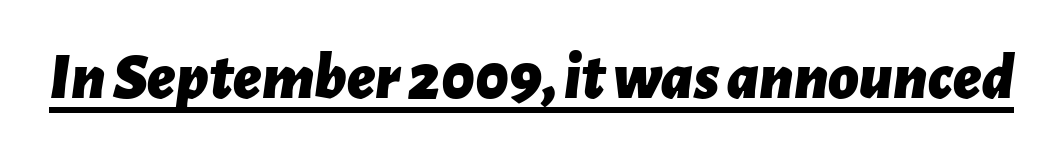
Q: Is the text bold? A: Yes.
Q: Is the text italic (slanted)? A: Yes, it leans right by about 7 degrees.
Q: Is the text underlined? A: Yes.
Q: Is the spacing between letters normal or unusually wide? A: Normal.
Q: Width (condensed, normal, or wide)? A: Normal.
Q: Stroke contrast? A: Low.
Q: x-height? A: Medium.
Q: Monospaced? A: No.
